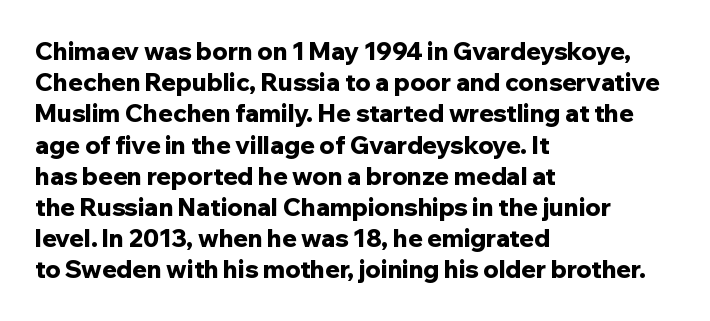
The image shows 24 px bold type, upright; set left-aligned, normal line spacing (1.3x), normal letter spacing, not underlined.
